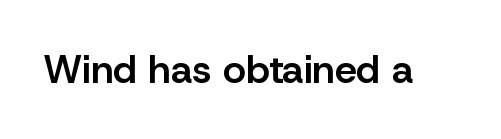
{"serif": "no", "italic": "no", "bold": "semi", "weight": "semibold", "width": "normal", "stroke_contrast": "low", "x_height": "medium", "monospaced": "no", "underline": "no", "letter_spacing": "normal", "letter_spacing_em": 0.0, "glyph_px": 39}
